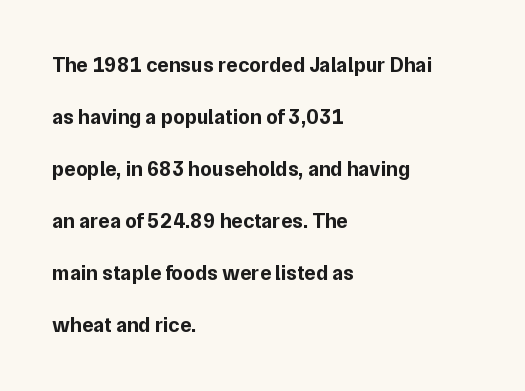
Q: Is the text bold? A: Yes.
Q: Is the text italic (slanted)? A: No, it is upright.
Q: Is the text underlined? A: No.
Q: How is the paragraph aligned? A: Left-aligned.
Q: Is the spacing between letters normal or unusually wide? A: Normal.
Q: Is the spacing between lines tight, normal or loose? A: Loose.
